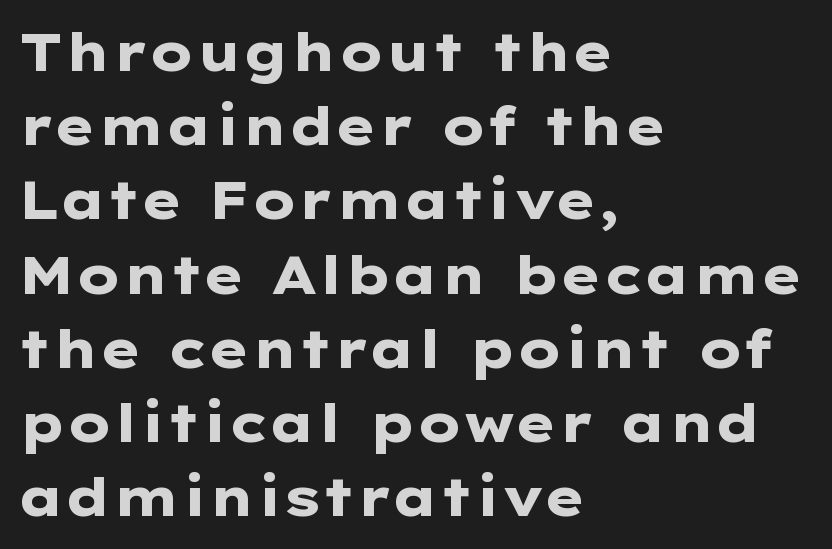
{"serif": "no", "italic": "no", "bold": "yes", "weight": "heavy", "width": "wide", "stroke_contrast": "low", "x_height": "medium", "monospaced": "no", "underline": "no", "align": "left", "line_spacing": "normal", "line_spacing_ratio": 1.4, "letter_spacing": "normal", "letter_spacing_em": 0.0, "glyph_px": 53}
